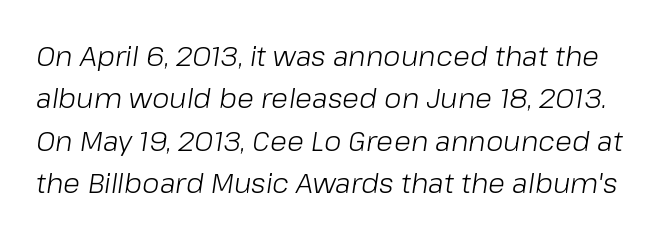
Q: Is the text bold? A: No.
Q: Is the text italic (slanted)? A: Yes, it leans right by about 8 degrees.
Q: Is the text underlined? A: No.
Q: Is the spacing between letters normal or unusually wide? A: Normal.
Q: Is the spacing between lines tight, normal or loose? A: Normal.
Q: Width (condensed, normal, or wide)? A: Normal.
Q: Stroke contrast? A: Low.
Q: x-height? A: Medium.
Q: Monospaced? A: No.
